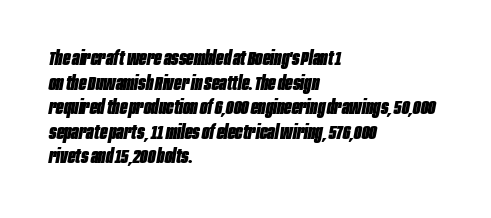
Q: Is the text bold? A: Yes.
Q: Is the text italic (slanted)? A: Yes, it leans right by about 10 degrees.
Q: Is the text underlined? A: No.
Q: How is the paragraph aligned? A: Left-aligned.
Q: Is the spacing between letters normal or unusually wide? A: Normal.
